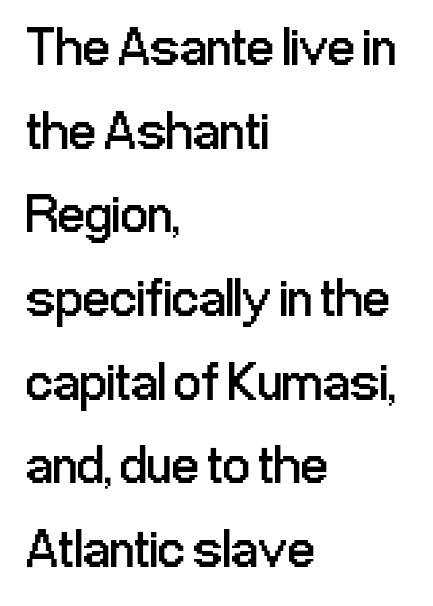
Q: Is the text bold? A: No.
Q: Is the text italic (slanted)? A: No, it is upright.
Q: Is the typeface a serif or a sans-serif typeface? A: Sans-serif.
Q: Is the text underlined? A: No.
Q: How is the paragraph aligned? A: Left-aligned.
Q: Is the spacing between letters normal or unusually wide? A: Normal.
Q: Is the spacing between lines tight, normal or loose? A: Normal.
Q: Width (condensed, normal, or wide)? A: Condensed.
Q: Stroke contrast? A: Low.
Q: x-height? A: Medium.
Q: Monospaced? A: No.
